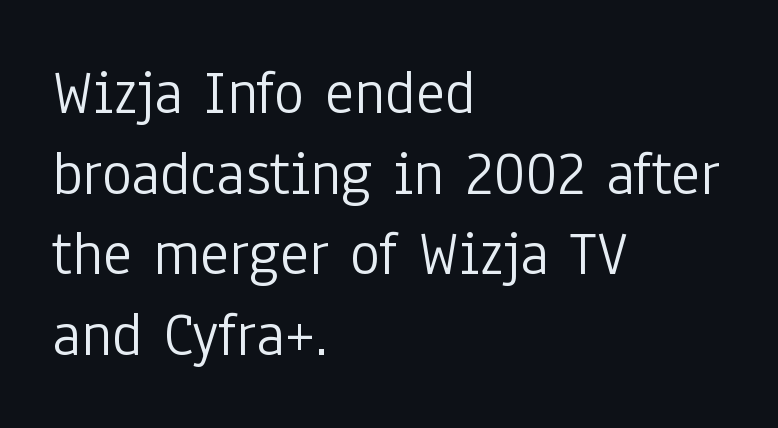
Q: Is the text bold? A: No.
Q: Is the text italic (slanted)? A: No, it is upright.
Q: Is the typeface a serif or a sans-serif typeface? A: Sans-serif.
Q: Is the text underlined? A: No.
Q: How is the paragraph aligned? A: Left-aligned.
Q: Is the spacing between letters normal or unusually wide? A: Normal.
Q: Is the spacing between lines tight, normal or loose? A: Normal.
Q: Width (condensed, normal, or wide)? A: Condensed.
Q: Stroke contrast? A: Low.
Q: x-height? A: Medium.
Q: Monospaced? A: No.
